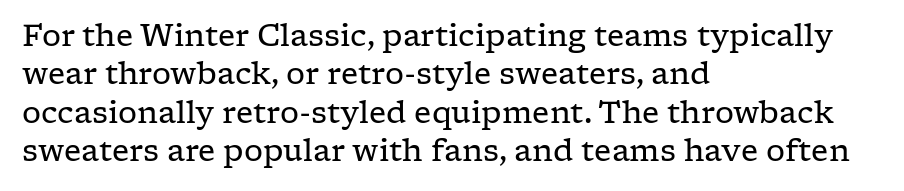
{"serif": "yes", "italic": "no", "bold": "no", "weight": "regular", "width": "wide", "stroke_contrast": "low", "x_height": "medium", "monospaced": "no", "underline": "no", "align": "left", "line_spacing": "normal", "line_spacing_ratio": 1.28, "letter_spacing": "normal", "letter_spacing_em": 0.0, "glyph_px": 30}
